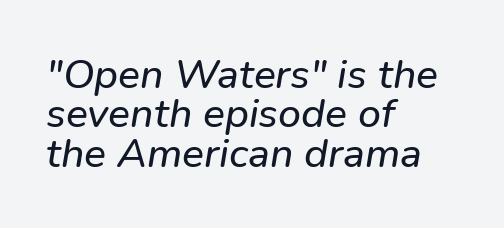
{"serif": "no", "width": "normal", "stroke_contrast": "low", "x_height": "medium", "monospaced": "no", "underline": "no", "align": "left", "line_spacing": "tight", "line_spacing_ratio": 0.96, "letter_spacing": "normal", "letter_spacing_em": 0.0, "glyph_px": 41}
